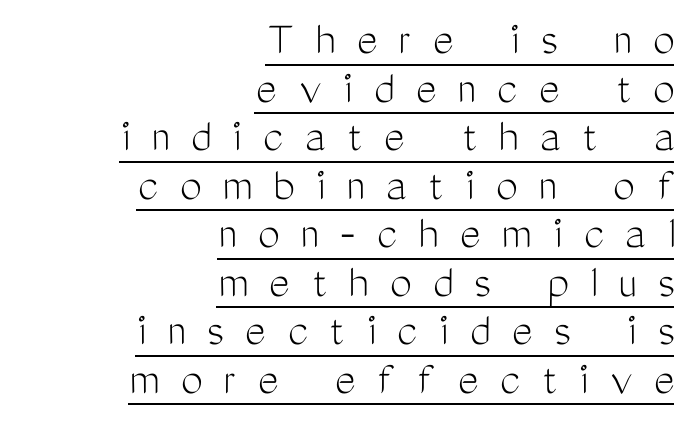
The image shows 49 px light, condensed sans-serif type, upright; set right-aligned, tight line spacing (0.99x), unusually wide letter spacing (+0.44 em), underlined; medium stroke contrast and a medium x-height.
